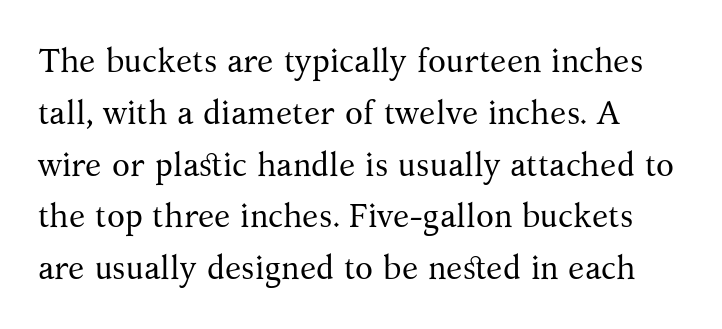
The image shows 33 px regular-weight serif type, upright; set normal line spacing (1.57x), normal letter spacing, not underlined; medium stroke contrast and a medium x-height.
